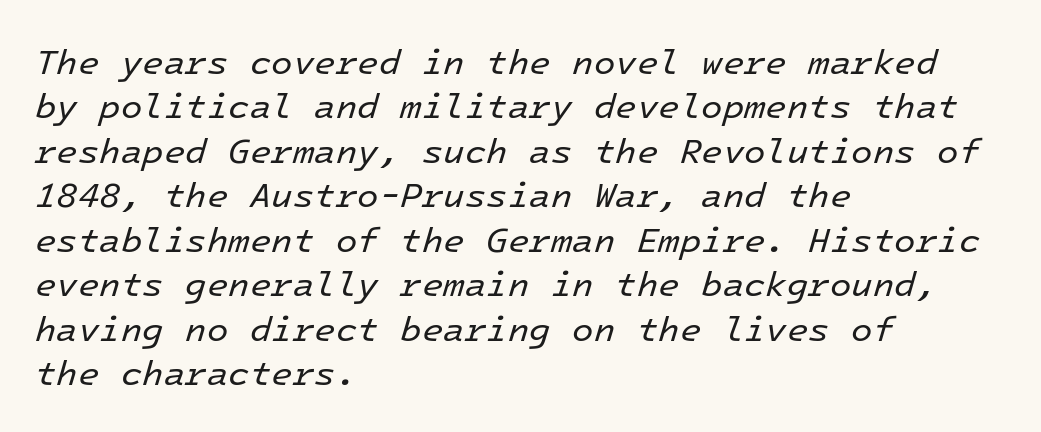
Q: Is the text bold? A: No.
Q: Is the text italic (slanted)? A: Yes, it leans right by about 16 degrees.
Q: Is the text underlined? A: No.
Q: How is the paragraph aligned? A: Left-aligned.
Q: Is the spacing between letters normal or unusually wide? A: Normal.
Q: Is the spacing between lines tight, normal or loose? A: Normal.
Q: Width (condensed, normal, or wide)? A: Normal.
Q: Stroke contrast? A: Low.
Q: x-height? A: Medium.
Q: Monospaced? A: Yes.
